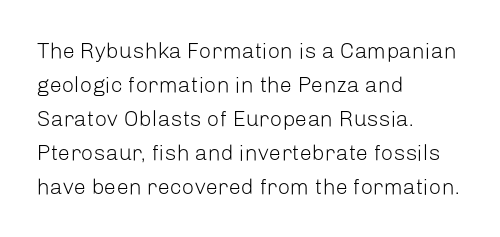
These lines stack with their left ends in a neat column. Any mark beneath the type? The region is blank. Short note: letters normally spaced. The type sits square on the baseline with zero lean.
